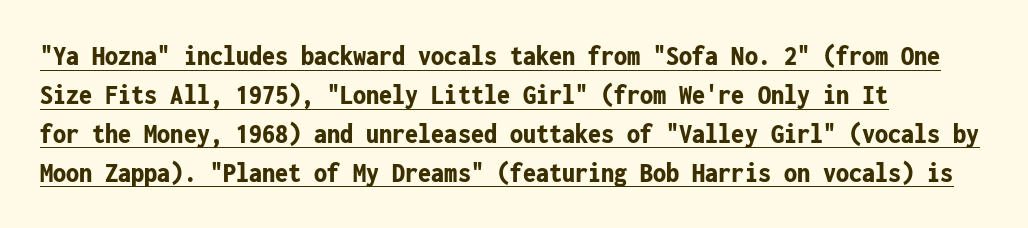
Each letter, wide or thin by design, is forced into the same width here. Vertical spacing — default. Chunky letters — that's bold for sure. One-word summary of the alignment: left.
